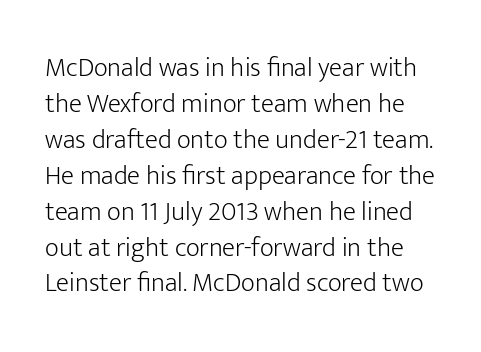
Q: Is the text bold? A: No.
Q: Is the text italic (slanted)? A: No, it is upright.
Q: Is the text underlined? A: No.
Q: Is the spacing between letters normal or unusually wide? A: Normal.
Q: Is the spacing between lines tight, normal or loose? A: Normal.
